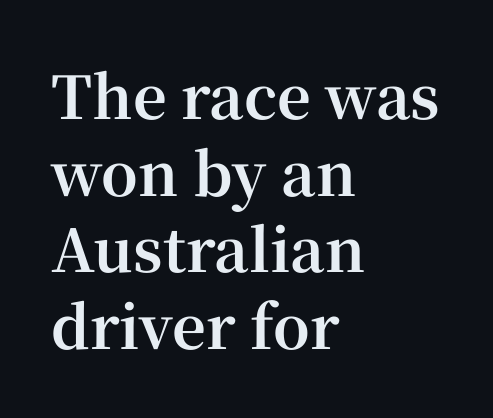
{"serif": "yes", "italic": "no", "bold": "yes", "weight": "bold", "width": "normal", "stroke_contrast": "high", "x_height": "medium", "monospaced": "no", "underline": "no", "align": "left", "line_spacing": "normal", "line_spacing_ratio": 1.3, "letter_spacing": "normal", "letter_spacing_em": 0.0, "glyph_px": 59}
